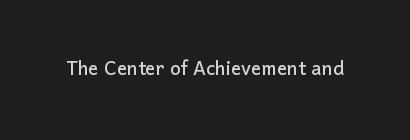
If you drew a line through each stem, it would be perfectly vertical. Characters follow at the spacing the type designer built in. The words here are not underlined.
